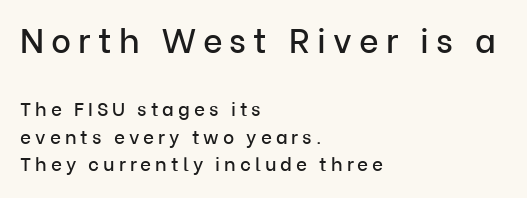
Q: Is the text italic (slanted)? A: No, it is upright.
Q: Is the typeface a serif or a sans-serif typeface? A: Sans-serif.
Q: Is the text underlined? A: No.
Q: How is the paragraph aligned? A: Left-aligned.
Q: Is the spacing between letters normal or unusually wide? A: Unusually wide.
Q: Is the spacing between lines tight, normal or loose? A: Normal.
Q: Which block of text is set in a larger size, the first (top) or the second (bottom)? A: The first (top) one.
Q: Width (condensed, normal, or wide)? A: Normal.
Q: Stroke contrast? A: Low.
Q: x-height? A: Medium.
Q: Monospaced? A: No.
